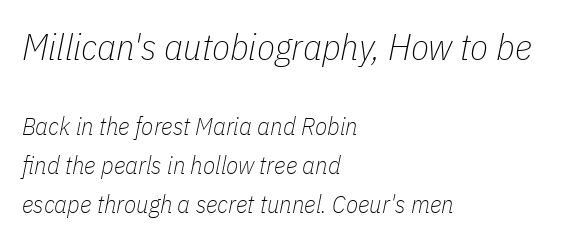
Q: Is the text bold? A: No.
Q: Is the text italic (slanted)? A: Yes, it leans right by about 11 degrees.
Q: Is the text underlined? A: No.
Q: How is the paragraph aligned? A: Left-aligned.
Q: Is the spacing between letters normal or unusually wide? A: Normal.
Q: Is the spacing between lines tight, normal or loose? A: Normal.
Q: Which block of text is set in a larger size, the first (top) or the second (bottom)? A: The first (top) one.
Q: Width (condensed, normal, or wide)? A: Condensed.
Q: Stroke contrast? A: Low.
Q: x-height? A: Medium.
Q: Monospaced? A: No.
